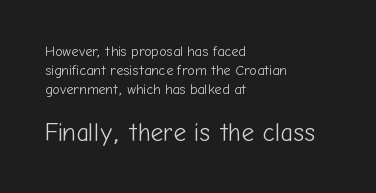
Q: Is the text bold? A: No.
Q: Is the text italic (slanted)? A: No, it is upright.
Q: Is the text underlined? A: No.
Q: How is the paragraph aligned? A: Left-aligned.
Q: Is the spacing between letters normal or unusually wide? A: Normal.
Q: Is the spacing between lines tight, normal or loose? A: Normal.
Q: Which block of text is set in a larger size, the first (top) or the second (bottom)? A: The second (bottom) one.
